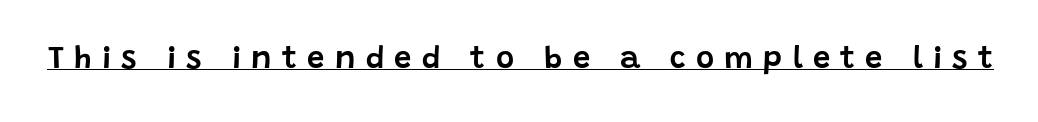
{"serif": "no", "italic": "no", "width": "normal", "stroke_contrast": "low", "x_height": "large", "monospaced": "no", "underline": "yes", "letter_spacing": "wide", "letter_spacing_em": 0.33, "glyph_px": 31}
